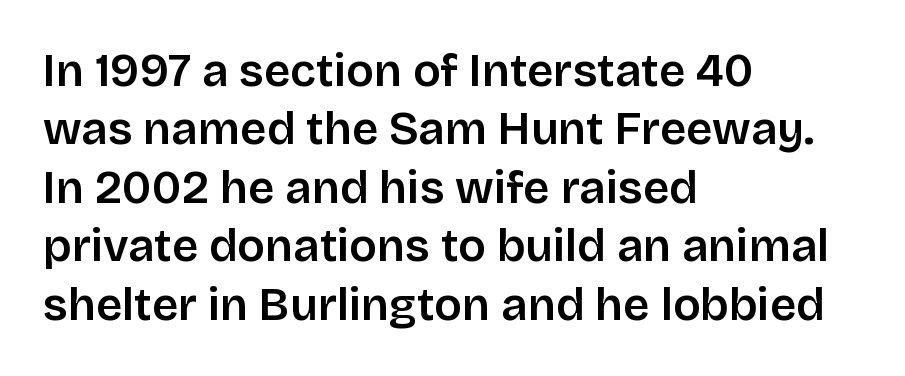
The image shows 46 px sans-serif type, upright; set left-aligned, normal line spacing (1.27x), normal letter spacing, not underlined; low stroke contrast and a large x-height.
